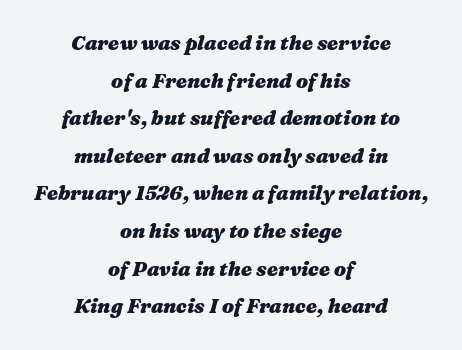
Q: Is the text bold? A: Yes.
Q: Is the text italic (slanted)? A: Yes, it leans right by about 16 degrees.
Q: Is the text underlined? A: No.
Q: How is the paragraph aligned? A: Centered.
Q: Is the spacing between letters normal or unusually wide? A: Normal.
